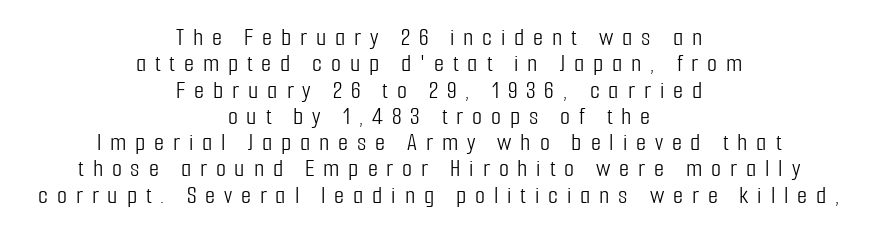
The image shows 26 px text type, upright; set centered, tight line spacing (1.01x), unusually wide letter spacing (+0.34 em), not underlined.
